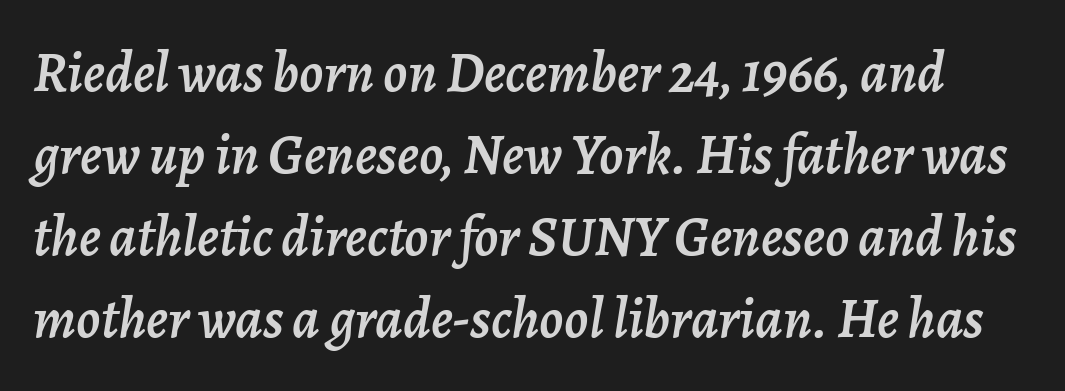
The passage shown is not underscored anywhere. A normal amount of white space separates one row of letters from the next. A typesetter would mark this as italic. The rendering keeps characters at their native spacing. The face used here is proportionally spaced, like ordinary book or web type.
